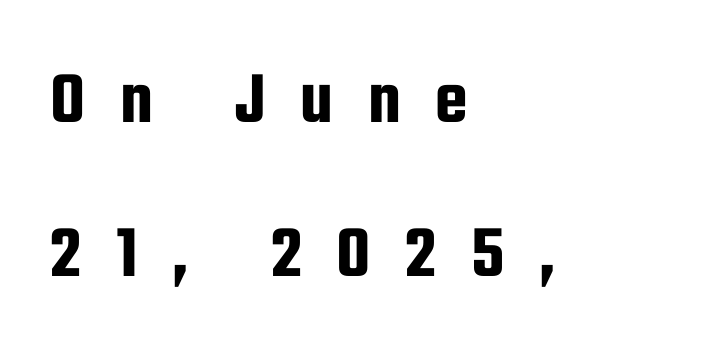
Ascenders rise straight up at ninety degrees. A typesetter would call this proportional, since set widths differ per character. What's the leading like? Stretched, with rows far apart. Has an underline been added? It has not. How are the letters spaced? Widely, with obvious added tracking.
